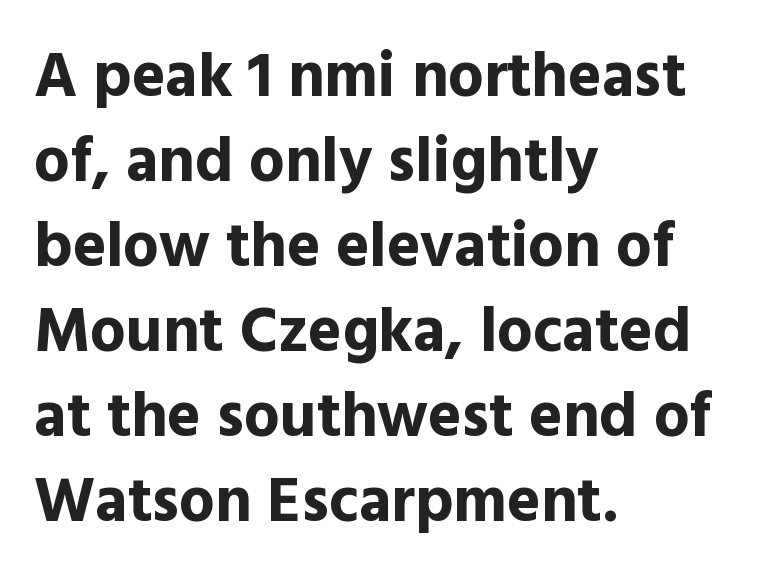
The image shows 63 px bold sans-serif type, upright; set left-aligned, normal line spacing (1.35x), normal letter spacing, not underlined; a medium x-height.
